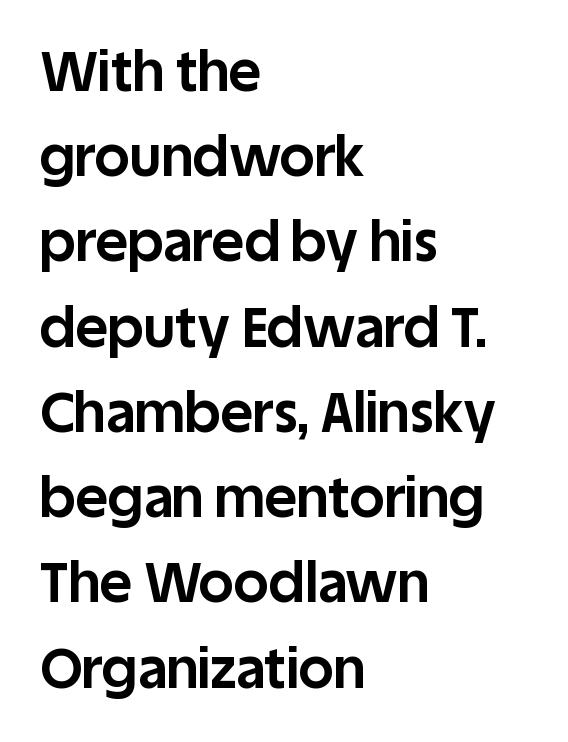
Q: Is the text bold? A: Yes.
Q: Is the text italic (slanted)? A: No, it is upright.
Q: Is the typeface a serif or a sans-serif typeface? A: Sans-serif.
Q: Is the text underlined? A: No.
Q: How is the paragraph aligned? A: Left-aligned.
Q: Is the spacing between letters normal or unusually wide? A: Normal.
Q: Is the spacing between lines tight, normal or loose? A: Normal.
Q: Width (condensed, normal, or wide)? A: Normal.
Q: Stroke contrast? A: Low.
Q: x-height? A: Large.
Q: Monospaced? A: No.
